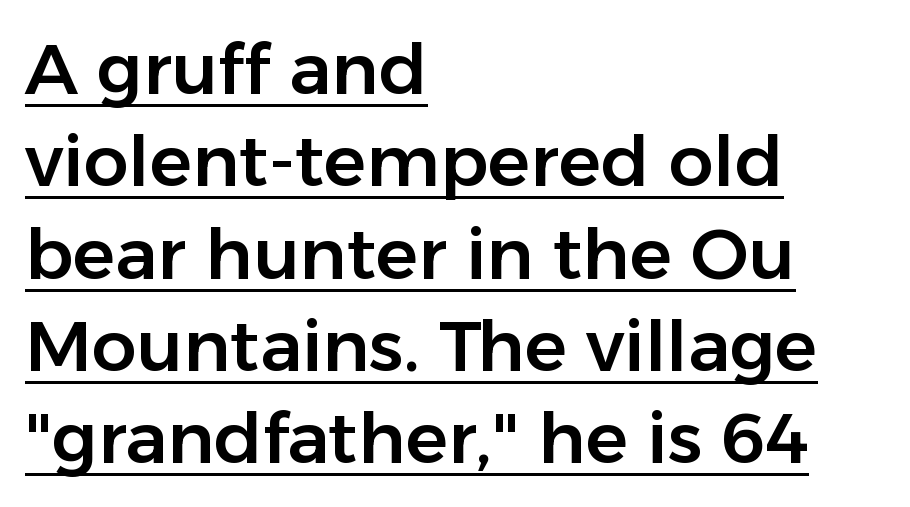
The image shows 71 px sans-serif type, upright; set left-aligned, normal line spacing (1.3x), normal letter spacing, underlined; low stroke contrast and a medium x-height.
